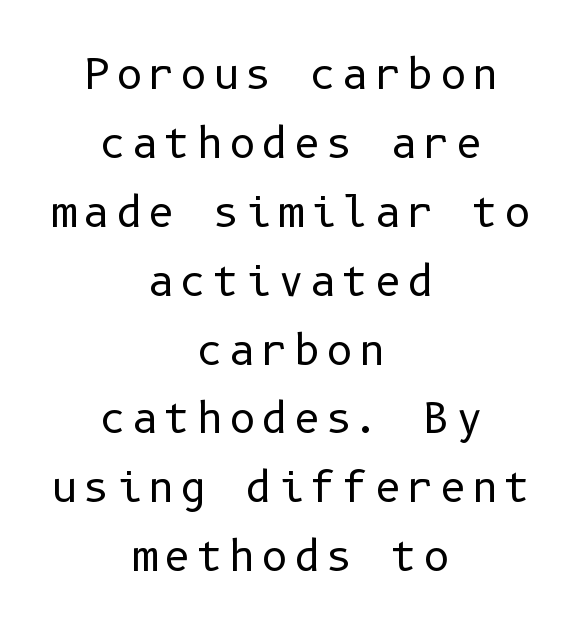
Q: Is the text bold? A: No.
Q: Is the text italic (slanted)? A: No, it is upright.
Q: Is the typeface a serif or a sans-serif typeface? A: Sans-serif.
Q: Is the text underlined? A: No.
Q: How is the paragraph aligned? A: Centered.
Q: Is the spacing between lines tight, normal or loose? A: Normal.
Q: Width (condensed, normal, or wide)? A: Normal.
Q: Stroke contrast? A: Low.
Q: x-height? A: Medium.
